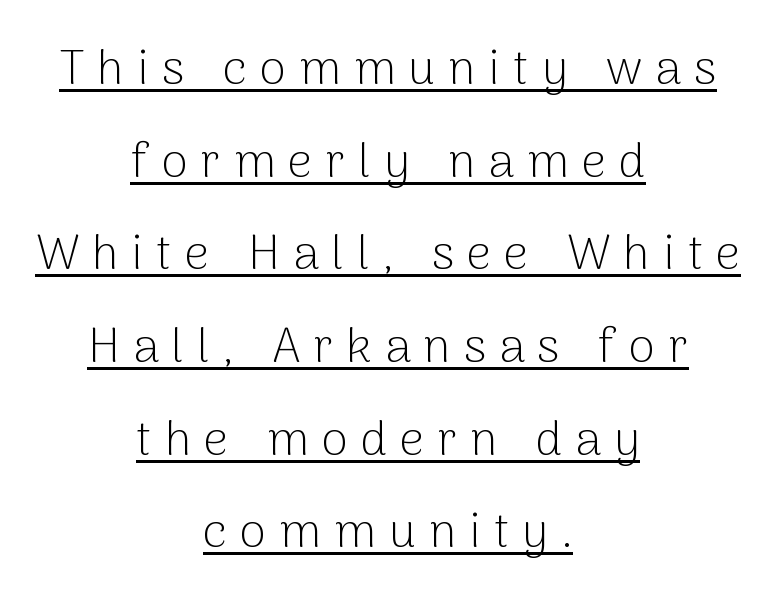
{"serif": "no", "italic": "no", "bold": "no", "weight": "light", "width": "normal", "stroke_contrast": "low", "x_height": "medium", "monospaced": "no", "underline": "yes", "align": "center", "line_spacing": "loose", "line_spacing_ratio": 1.93, "letter_spacing": "wide", "letter_spacing_em": 0.27, "glyph_px": 48}
